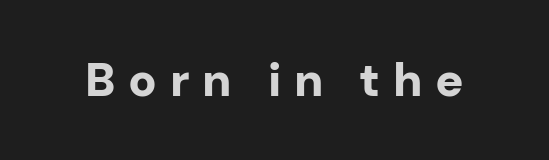
The image shows 47 px bold sans-serif type, upright; set unusually wide letter spacing (+0.27 em), not underlined; low stroke contrast and a medium x-height.
